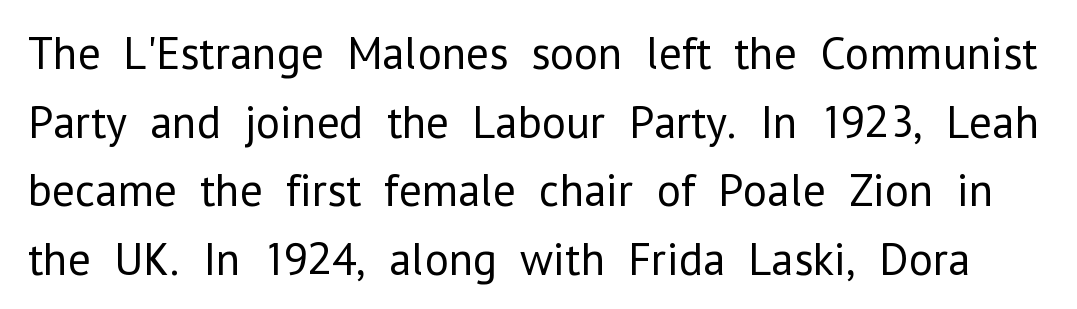
{"serif": "no", "italic": "no", "bold": "no", "weight": "regular", "width": "normal", "stroke_contrast": "low", "x_height": "medium", "monospaced": "no", "underline": "no", "line_spacing": "normal", "line_spacing_ratio": 1.49, "letter_spacing": "normal", "letter_spacing_em": 0.0, "glyph_px": 46}
